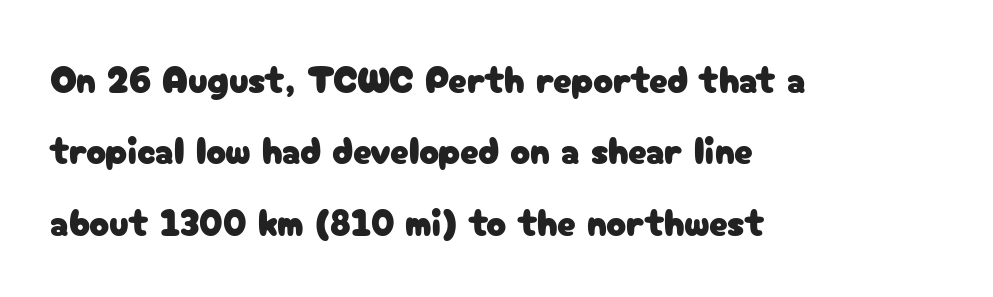
The image shows 37 px sans-serif type, upright; set left-aligned, loose line spacing (1.93x), normal letter spacing, not underlined; low stroke contrast and a medium x-height.
